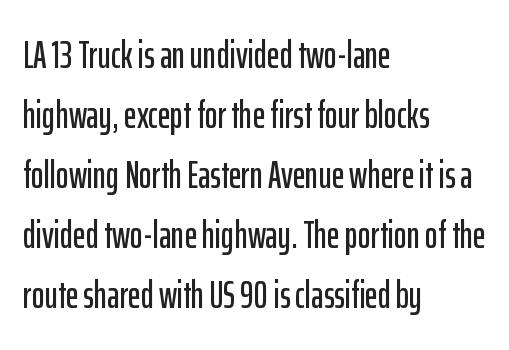
{"serif": "no", "italic": "no", "width": "condensed", "stroke_contrast": "low", "x_height": "medium", "monospaced": "no", "underline": "no", "align": "left", "line_spacing": "normal", "line_spacing_ratio": 1.54, "letter_spacing": "normal", "letter_spacing_em": 0.0, "glyph_px": 39}
